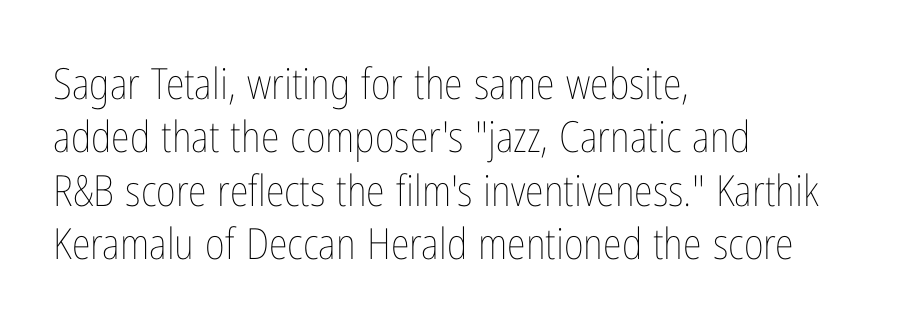
A typesetter would call this zero additional tracking. A clean baseline with only descenders dipping below it. Ordinary non-slanted type is in use. Horizontally, the lines are justified to the leading edge only. Varying glyph widths throughout — classic text-font behaviour.
